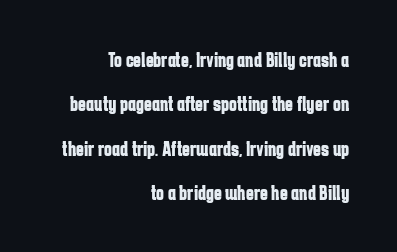
{"italic": "no", "bold": "yes", "underline": "no", "align": "right", "line_spacing": "loose", "line_spacing_ratio": 2.11, "letter_spacing": "normal", "letter_spacing_em": 0.0, "glyph_px": 21}
